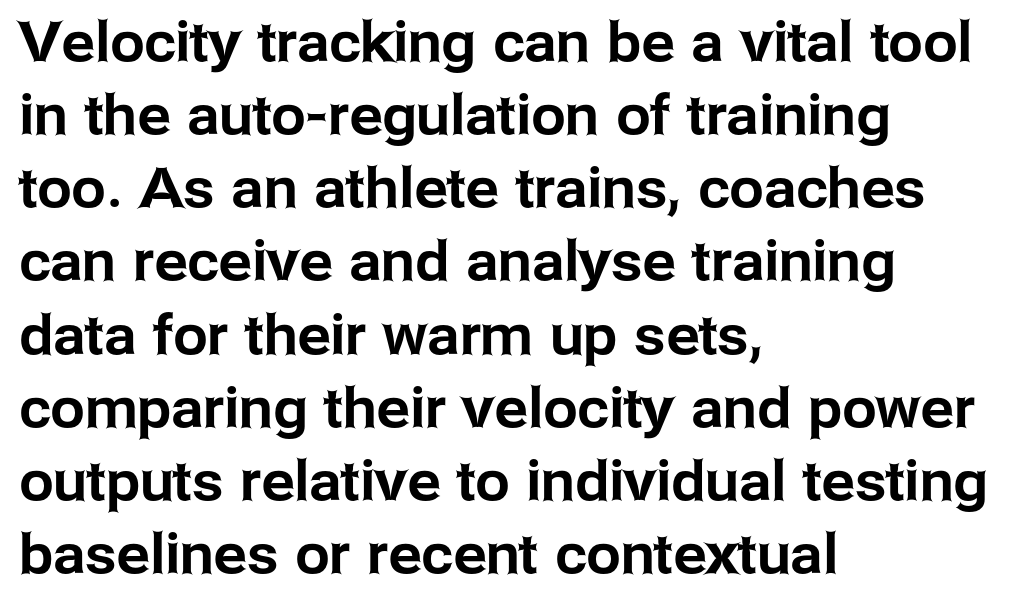
The image shows 55 px sans-serif type, upright; set left-aligned, normal line spacing (1.33x), normal letter spacing, not underlined; low stroke contrast and a medium x-height.
